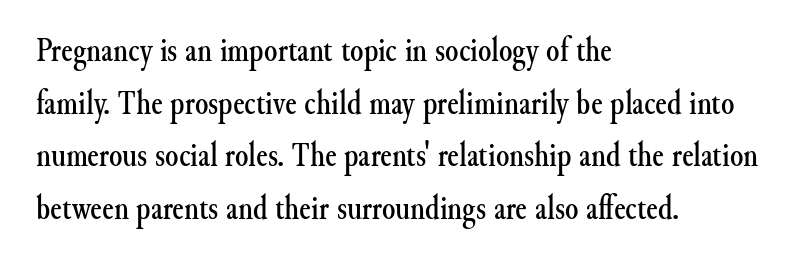
Q: Is the text italic (slanted)? A: No, it is upright.
Q: Is the typeface a serif or a sans-serif typeface? A: Serif.
Q: Is the text underlined? A: No.
Q: How is the paragraph aligned? A: Left-aligned.
Q: Is the spacing between letters normal or unusually wide? A: Normal.
Q: Is the spacing between lines tight, normal or loose? A: Normal.
Q: Width (condensed, normal, or wide)? A: Normal.
Q: Stroke contrast? A: Medium.
Q: x-height? A: Small.
Q: Monospaced? A: No.
